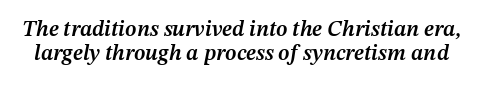
Q: Is the text bold? A: Semi-bold.
Q: Is the text italic (slanted)? A: Yes, it leans right by about 12 degrees.
Q: Is the text underlined? A: No.
Q: Is the spacing between letters normal or unusually wide? A: Normal.
Q: Is the spacing between lines tight, normal or loose? A: Tight.
